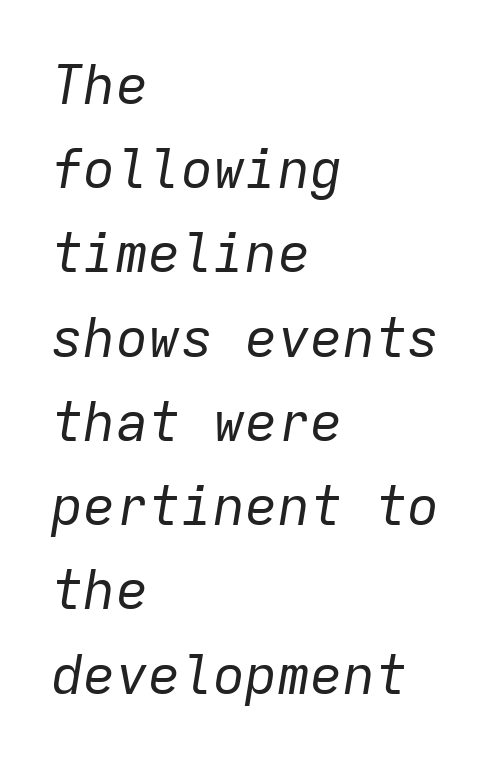
{"italic": "yes", "lean": "right", "slant_degrees": 9, "bold": "no", "weight": "regular", "width": "normal", "stroke_contrast": "low", "x_height": "medium", "monospaced": "yes", "underline": "no", "align": "left", "line_spacing": "normal", "line_spacing_ratio": 1.56, "letter_spacing": "normal", "letter_spacing_em": 0.0, "glyph_px": 54}
